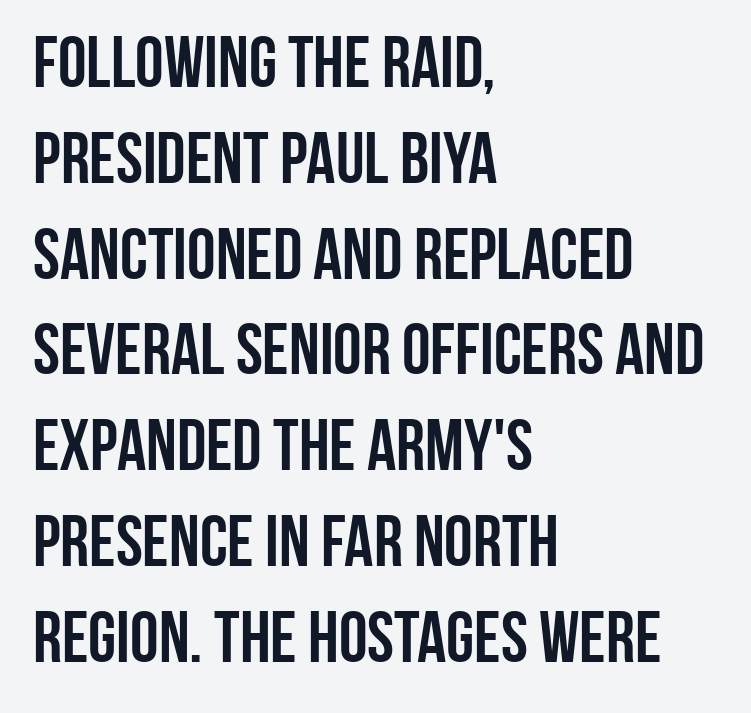
The leading is moderate, giving the passage an even texture. Look at the stroke-to-counter ratio: heavy, a bold. Every row of glyphs begins at an identical x-position on the left. Character widths vary here, with narrow letters taking less room than wide ones. The letters stand upright; this is a roman face. Bare-footed words on every line.
